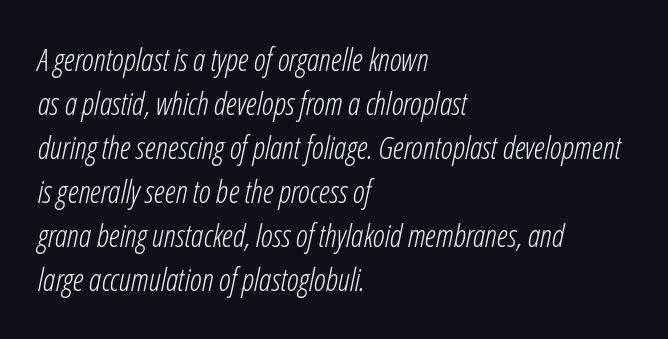
A normal amount of white space separates one row of letters from the next. Weight: regular or lighter. No extra tracking has been applied to these lines. The compositor pushed each line to the left boundary.
